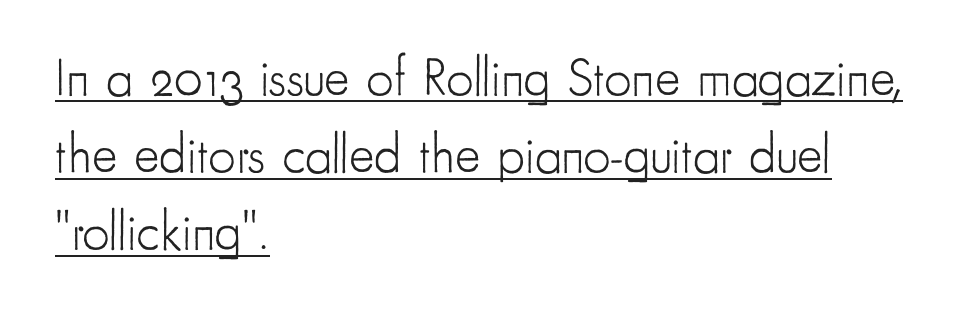
The image shows 54 px light, condensed sans-serif type, upright; set left-aligned, normal line spacing (1.43x), normal letter spacing, underlined; low stroke contrast and a small x-height.
